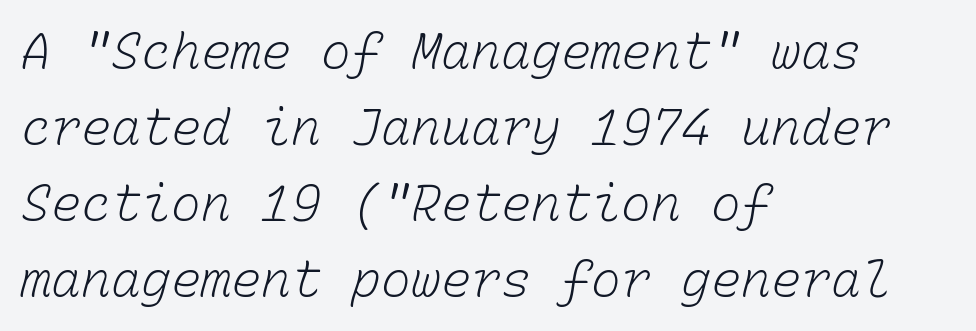
Q: Is the text bold? A: No.
Q: Is the text underlined? A: No.
Q: How is the paragraph aligned? A: Left-aligned.
Q: Is the spacing between letters normal or unusually wide? A: Normal.
Q: Is the spacing between lines tight, normal or loose? A: Normal.
Q: Width (condensed, normal, or wide)? A: Normal.
Q: Stroke contrast? A: Low.
Q: x-height? A: Medium.
Q: Monospaced? A: Yes.
